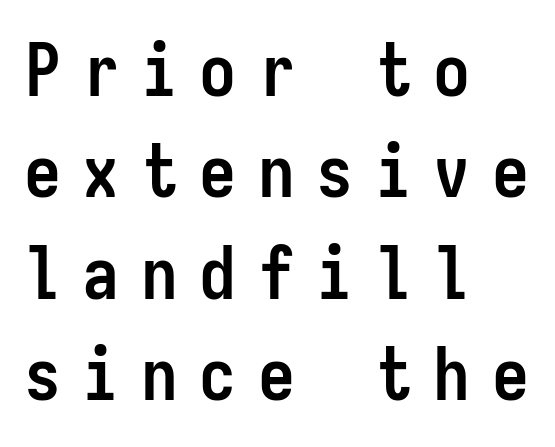
Q: Is the text bold? A: Yes.
Q: Is the text italic (slanted)? A: No, it is upright.
Q: Is the typeface a serif or a sans-serif typeface? A: Sans-serif.
Q: Is the text underlined? A: No.
Q: How is the paragraph aligned? A: Left-aligned.
Q: Is the spacing between letters normal or unusually wide? A: Unusually wide.
Q: Is the spacing between lines tight, normal or loose? A: Normal.
Q: Width (condensed, normal, or wide)? A: Condensed.
Q: Stroke contrast? A: Low.
Q: x-height? A: Medium.
Q: Monospaced? A: Yes.
